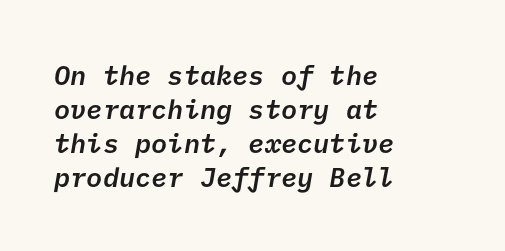
{"bold": "semi", "underline": "no", "align": "left", "line_spacing": "normal", "line_spacing_ratio": 1.26, "letter_spacing": "normal", "letter_spacing_em": 0.0, "glyph_px": 27}
